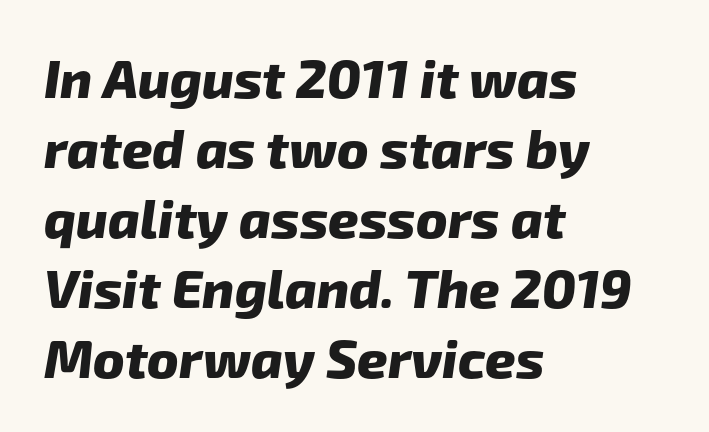
The text was rendered using a sans face with plain stroke endings. You could not count columns in this text — the font is proportionally spaced. Heavy-handed strokes throughout: this text is bold. Honestly, the row spacing looks completely unremarkable. Descender tails drop into unmarked territory. Words appear dense and cohesive because spacing is normal.
